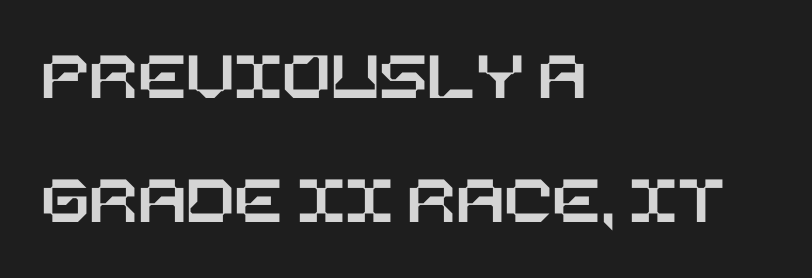
The image shows 71 px text type, upright; set left-aligned, line spacing 1.74x, normal letter spacing, not underlined; low stroke contrast and a large x-height.
